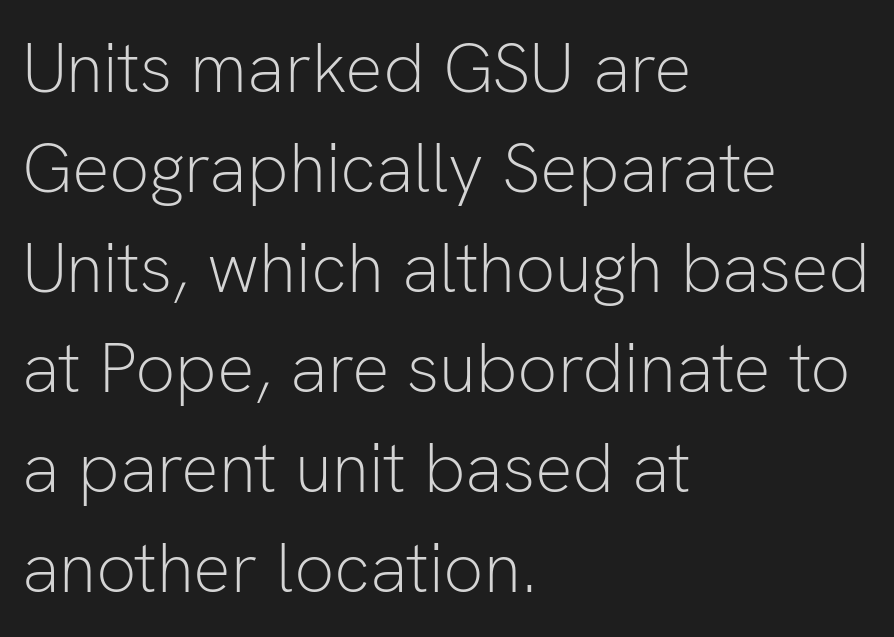
Q: Is the text bold? A: No.
Q: Is the text italic (slanted)? A: No, it is upright.
Q: Is the typeface a serif or a sans-serif typeface? A: Sans-serif.
Q: Is the text underlined? A: No.
Q: How is the paragraph aligned? A: Left-aligned.
Q: Is the spacing between letters normal or unusually wide? A: Normal.
Q: Is the spacing between lines tight, normal or loose? A: Normal.
Q: Width (condensed, normal, or wide)? A: Normal.
Q: Stroke contrast? A: Low.
Q: x-height? A: Medium.
Q: Monospaced? A: No.
